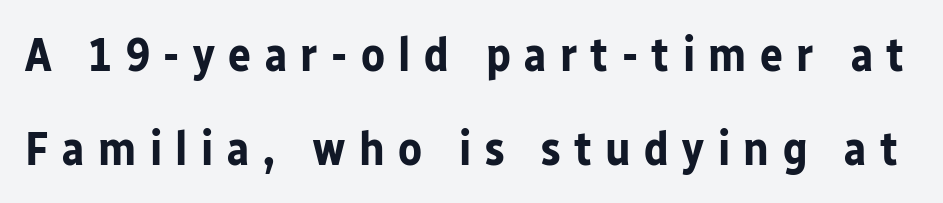
Q: Is the text bold? A: Yes.
Q: Is the text italic (slanted)? A: No, it is upright.
Q: Is the typeface a serif or a sans-serif typeface? A: Sans-serif.
Q: Is the text underlined? A: No.
Q: Is the spacing between letters normal or unusually wide? A: Unusually wide.
Q: Is the spacing between lines tight, normal or loose? A: Loose.
Q: Width (condensed, normal, or wide)? A: Normal.
Q: Stroke contrast? A: Low.
Q: x-height? A: Medium.
Q: Monospaced? A: No.
